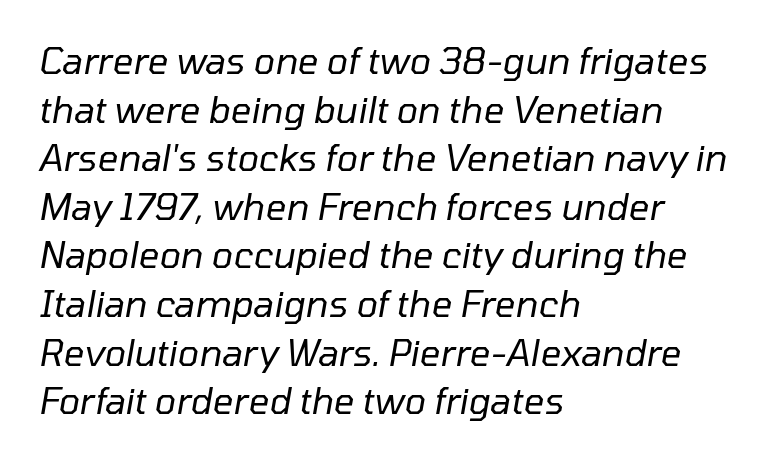
{"italic": "yes", "lean": "right", "slant_degrees": 10, "bold": "no", "weight": "regular", "width": "normal", "stroke_contrast": "low", "x_height": "medium", "monospaced": "no", "underline": "no", "align": "left", "line_spacing": "normal", "line_spacing_ratio": 1.35, "letter_spacing": "normal", "letter_spacing_em": 0.0, "glyph_px": 36}
